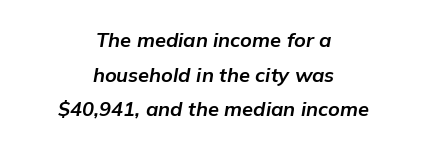
The image shows 20 px bold type, italic (leaning right); set centered, line spacing 1.73x, normal letter spacing, not underlined.
